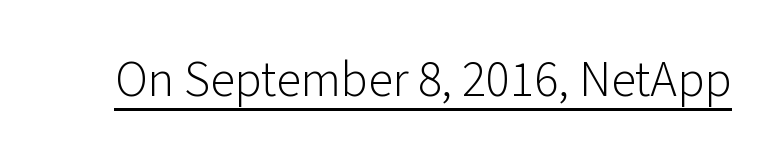
{"serif": "no", "italic": "no", "bold": "no", "weight": "light", "width": "normal", "stroke_contrast": "low", "x_height": "medium", "monospaced": "no", "underline": "yes", "letter_spacing": "normal", "letter_spacing_em": 0.0, "glyph_px": 50}
